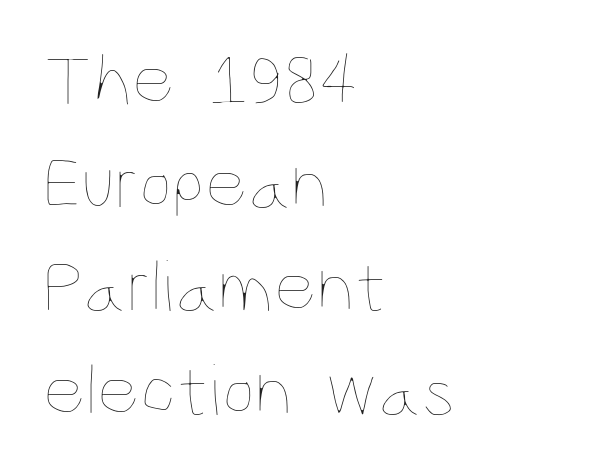
{"italic": "no", "bold": "no", "weight": "thin", "width": "condensed", "stroke_contrast": "low", "x_height": "large", "monospaced": "no", "underline": "no", "align": "left", "line_spacing": "normal", "line_spacing_ratio": 1.4, "letter_spacing": "normal", "letter_spacing_em": 0.0, "glyph_px": 74}
